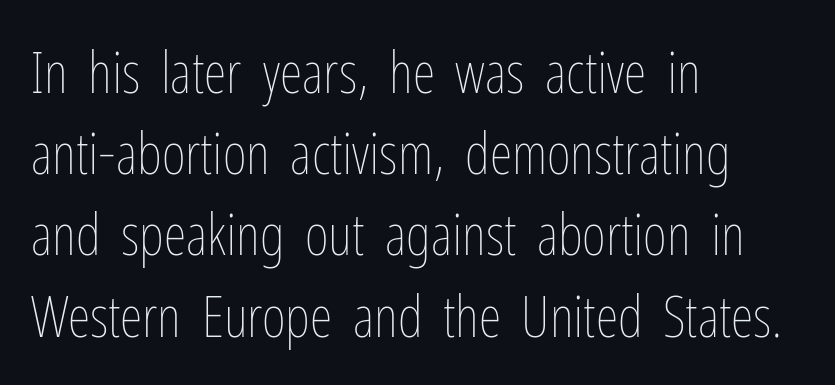
Q: Is the text bold? A: No.
Q: Is the text italic (slanted)? A: No, it is upright.
Q: Is the text underlined? A: No.
Q: How is the paragraph aligned? A: Left-aligned.
Q: Is the spacing between letters normal or unusually wide? A: Normal.
Q: Is the spacing between lines tight, normal or loose? A: Normal.
Q: Width (condensed, normal, or wide)? A: Condensed.
Q: Stroke contrast? A: Low.
Q: x-height? A: Medium.
Q: Monospaced? A: No.
